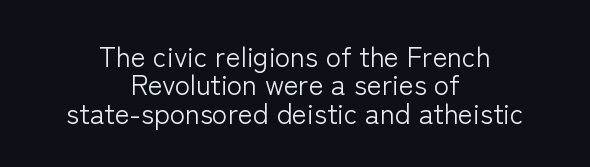
Q: Is the text bold? A: No.
Q: Is the text italic (slanted)? A: No, it is upright.
Q: Is the typeface a serif or a sans-serif typeface? A: Sans-serif.
Q: Is the text underlined? A: No.
Q: How is the paragraph aligned? A: Centered.
Q: Is the spacing between letters normal or unusually wide? A: Normal.
Q: Is the spacing between lines tight, normal or loose? A: Tight.
Q: Width (condensed, normal, or wide)? A: Normal.
Q: Stroke contrast? A: Low.
Q: x-height? A: Medium.
Q: Monospaced? A: No.
